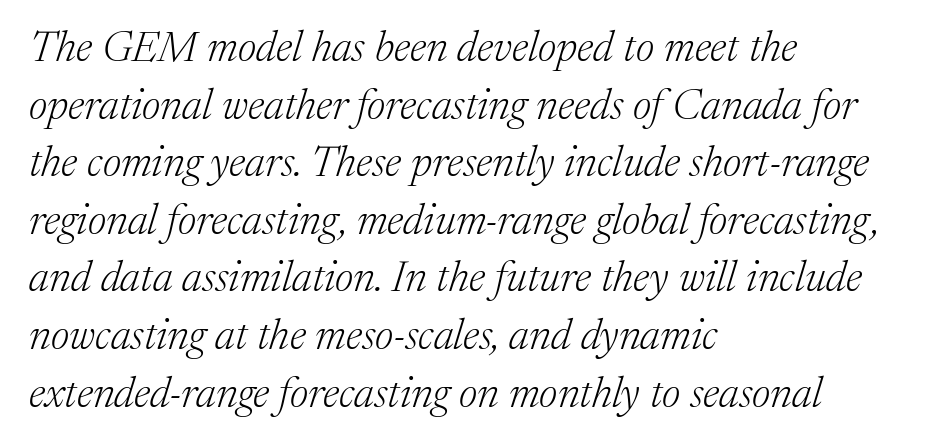
Q: Is the text bold? A: No.
Q: Is the text italic (slanted)? A: Yes, it leans right by about 17 degrees.
Q: Is the typeface a serif or a sans-serif typeface? A: Serif.
Q: Is the text underlined? A: No.
Q: How is the paragraph aligned? A: Left-aligned.
Q: Is the spacing between letters normal or unusually wide? A: Normal.
Q: Is the spacing between lines tight, normal or loose? A: Normal.
Q: Width (condensed, normal, or wide)? A: Normal.
Q: Stroke contrast? A: Medium.
Q: x-height? A: Medium.
Q: Monospaced? A: No.
